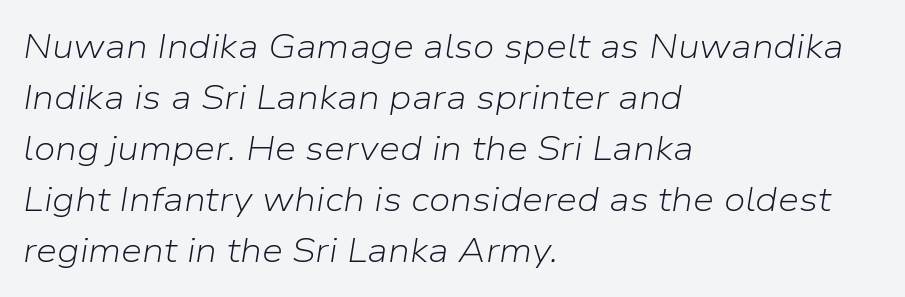
The image shows 34 px light type, italic (leaning right); set left-aligned, normal line spacing (1.5x), normal letter spacing, not underlined; low stroke contrast and a medium x-height.
